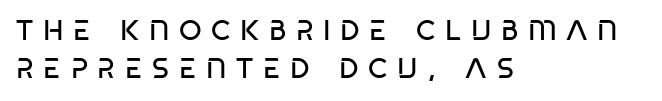
Q: Is the text bold? A: No.
Q: Is the text italic (slanted)? A: No, it is upright.
Q: Is the typeface a serif or a sans-serif typeface? A: Sans-serif.
Q: Is the text underlined? A: No.
Q: How is the paragraph aligned? A: Left-aligned.
Q: Is the spacing between letters normal or unusually wide? A: Unusually wide.
Q: Is the spacing between lines tight, normal or loose? A: Normal.
Q: Width (condensed, normal, or wide)? A: Condensed.
Q: Stroke contrast? A: Low.
Q: x-height? A: Large.
Q: Monospaced? A: No.
